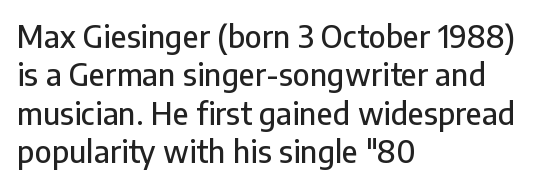
Proportional: the letters do not fall into vertical columns. Every character sits straight up, as roman type does. Quick note: interline space is typical. A typesetter would label this face a sans.
